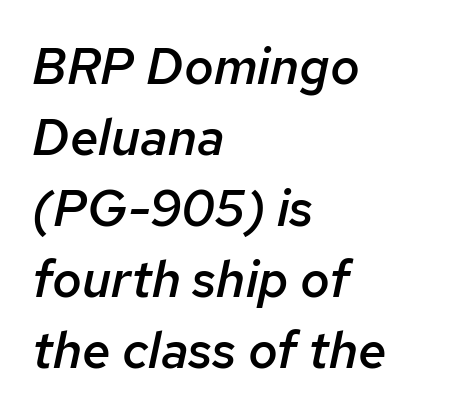
{"italic": "yes", "lean": "right", "slant_degrees": 12, "bold": "semi", "weight": "semibold", "width": "normal", "stroke_contrast": "low", "x_height": "medium", "monospaced": "no", "underline": "no", "align": "left", "line_spacing": "normal", "line_spacing_ratio": 1.39, "letter_spacing": "normal", "letter_spacing_em": 0.0, "glyph_px": 51}
